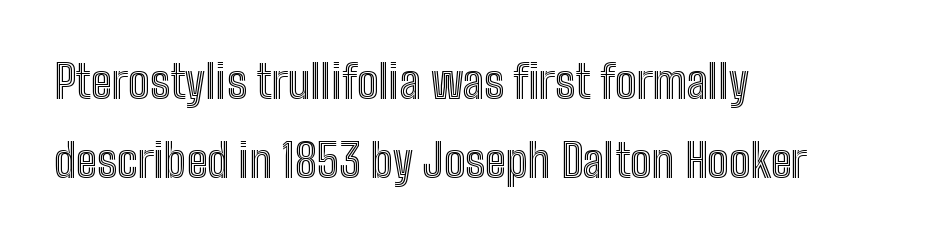
Line starts are locked; line ends wander. Designer's note — italics off, roman on. This sample has the flowing, uneven cadence of proportional lettering. Tracking here is standard; glyphs follow each other at the usual distance. The words here are not underlined.
